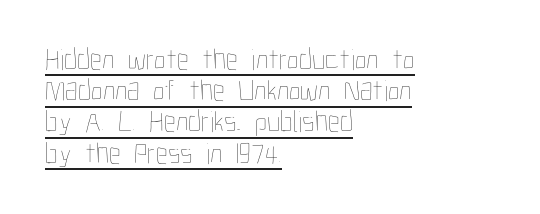
The image shows 30 px thin, condensed type, upright; set left-aligned, tight line spacing (1.04x), normal letter spacing, underlined; low stroke contrast and a medium x-height.
